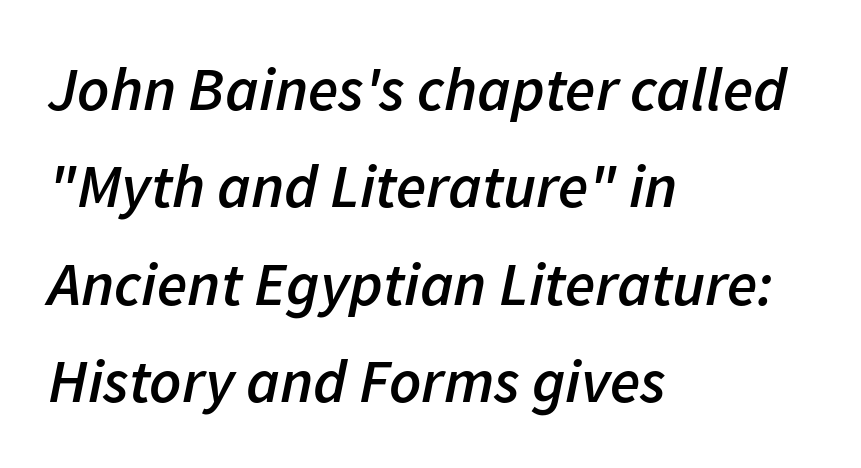
{"italic": "yes", "lean": "right", "slant_degrees": 11, "bold": "semi", "weight": "semibold", "width": "normal", "stroke_contrast": "low", "x_height": "medium", "monospaced": "no", "underline": "no", "align": "left", "line_spacing": "normal", "line_spacing_ratio": 1.57, "letter_spacing": "normal", "letter_spacing_em": 0.0, "glyph_px": 62}
